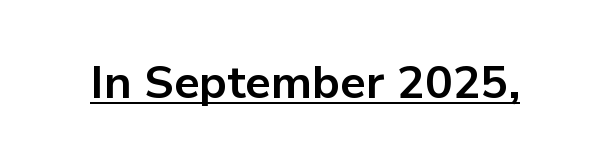
The image shows 46 px bold sans-serif type, upright; set normal letter spacing, underlined; low stroke contrast and a medium x-height.
